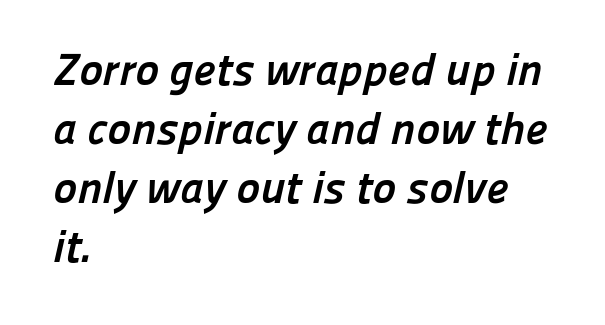
The image shows 45 px semibold sans-serif type; set left-aligned, normal line spacing (1.31x), normal letter spacing, not underlined; low stroke contrast and a medium x-height.
